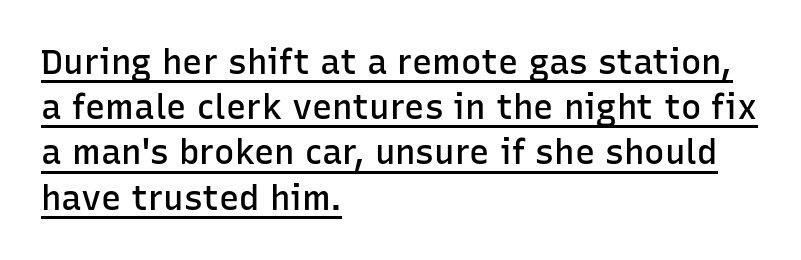
{"serif": "no", "italic": "no", "bold": "semi", "weight": "semibold", "width": "normal", "stroke_contrast": "low", "x_height": "medium", "monospaced": "no", "underline": "yes", "align": "left", "line_spacing": "normal", "line_spacing_ratio": 1.33, "letter_spacing": "normal", "letter_spacing_em": 0.0, "glyph_px": 34}
